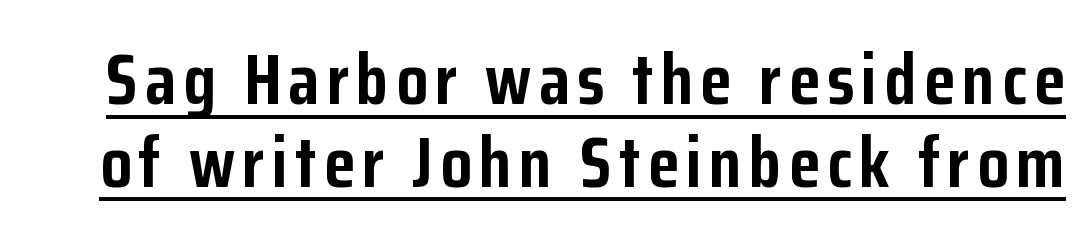
Q: Is the text bold? A: Yes.
Q: Is the text italic (slanted)? A: No, it is upright.
Q: Is the typeface a serif or a sans-serif typeface? A: Sans-serif.
Q: Is the text underlined? A: Yes.
Q: Is the spacing between lines tight, normal or loose? A: Tight.
Q: Width (condensed, normal, or wide)? A: Condensed.
Q: Stroke contrast? A: Low.
Q: x-height? A: Medium.
Q: Monospaced? A: No.
